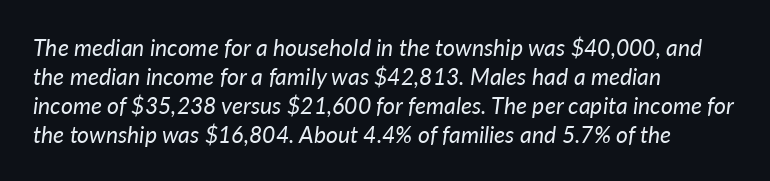
{"italic": "yes", "lean": "right", "slant_degrees": 7, "bold": "no", "underline": "no", "align": "left", "line_spacing": "normal", "line_spacing_ratio": 1.26, "letter_spacing": "normal", "letter_spacing_em": 0.0, "glyph_px": 23}
